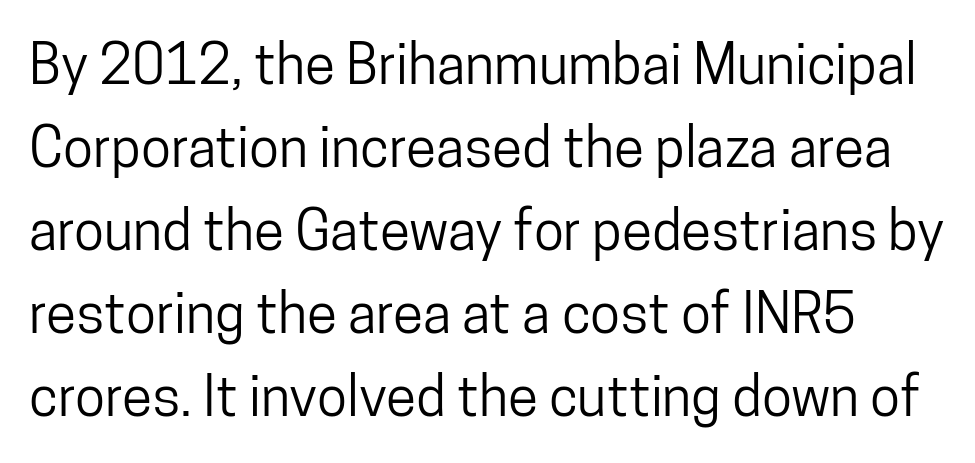
Note the varied advance widths — an 'i' is clearly narrower than an 'm'. Honestly, the row spacing looks completely unremarkable. The lettering holds an erect, upright posture throughout. Caption: standard tracking, unaltered. Letterform terminals end flat and unadorned throughout the passage. The words here are not underlined.
